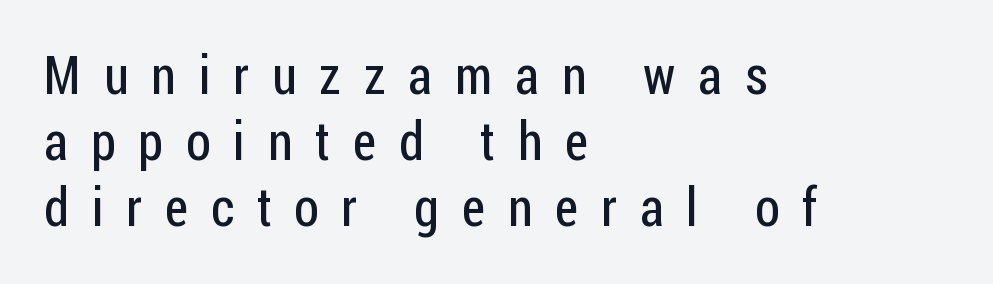
Each word looks stretched out because of the extra space between its letters. Visually the block forms a straight wall on the left and a jagged coastline on the right. Whoever set this chose a conventional vertical rhythm. A quiet, ordinary-to-light weight characterises the typeface. Bare-footed words on every line. The typeface chosen for these lines omits serifs.
